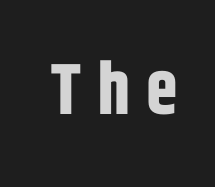
Q: Is the text bold? A: Yes.
Q: Is the text italic (slanted)? A: No, it is upright.
Q: Is the typeface a serif or a sans-serif typeface? A: Sans-serif.
Q: Is the text underlined? A: No.
Q: Is the spacing between letters normal or unusually wide? A: Unusually wide.
Q: Width (condensed, normal, or wide)? A: Condensed.
Q: Stroke contrast? A: Low.
Q: x-height? A: Large.
Q: Monospaced? A: No.
